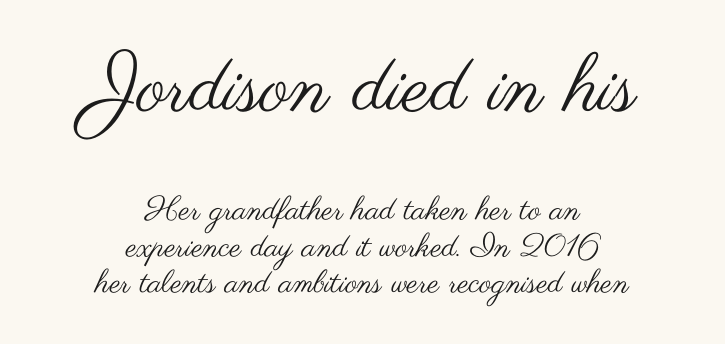
Leading is clearly below the norm, producing a dense column. Think of a printed novel: that variable character pitch is what you see here. Bare-footed words on every line. The emphasis by scale lands on block number one, above. In CSS terms this would be text-align: center.
